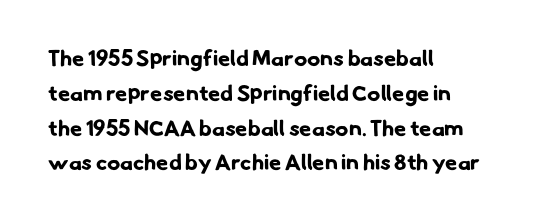
{"bold": "yes", "underline": "no", "align": "left", "line_spacing": "normal", "line_spacing_ratio": 1.58, "letter_spacing": "normal", "letter_spacing_em": 0.0, "glyph_px": 22}
